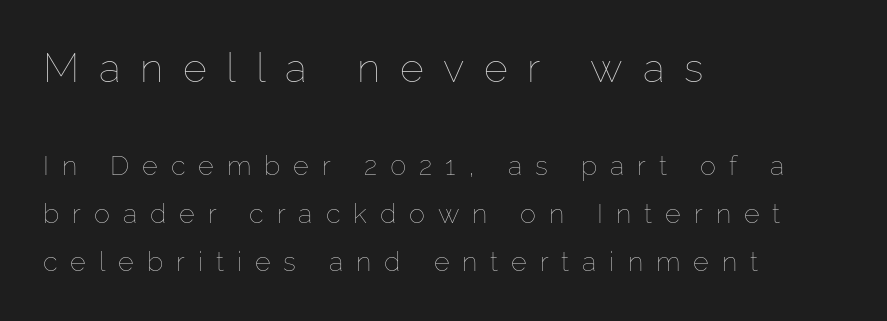
The specimen omits any rule beneath the text block's lines. Someone cranked the tracking dial way up on this one. Quick note: not italic, upright. Spacing verdict: proportional, widths tailored to each character. A student would notice the top passage is typeset larger than what follows.
